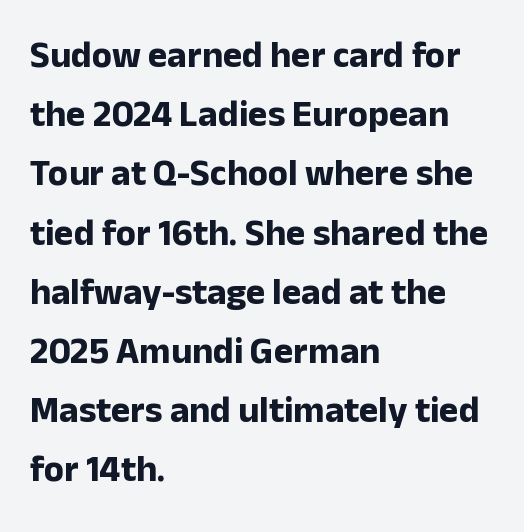
{"serif": "no", "italic": "no", "bold": "yes", "weight": "bold", "width": "normal", "stroke_contrast": "low", "x_height": "medium", "monospaced": "no", "underline": "no", "align": "left", "line_spacing": "normal", "line_spacing_ratio": 1.6, "letter_spacing": "normal", "letter_spacing_em": 0.0, "glyph_px": 37}
